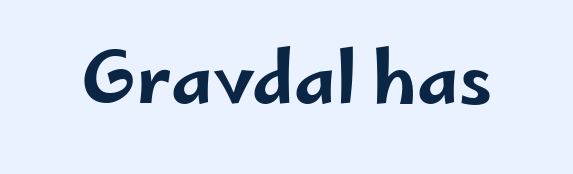
Descenders hang freely into open space. The gaps between neighbouring characters are ordinary and unremarkable. A typesetter would mark this as roman, not italic. Observe the absence of serifs on each vertical stroke in this sample. Do the characters align in a grid? No, the font is proportional.
